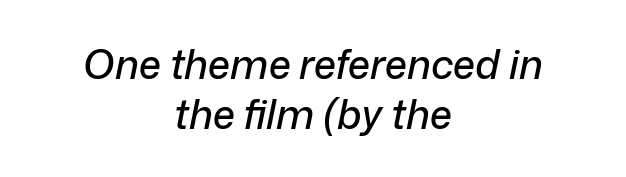
The image shows 40 px text type, italic (leaning right); set centered, line spacing 1.24x, normal letter spacing, not underlined; low stroke contrast and a medium x-height.
